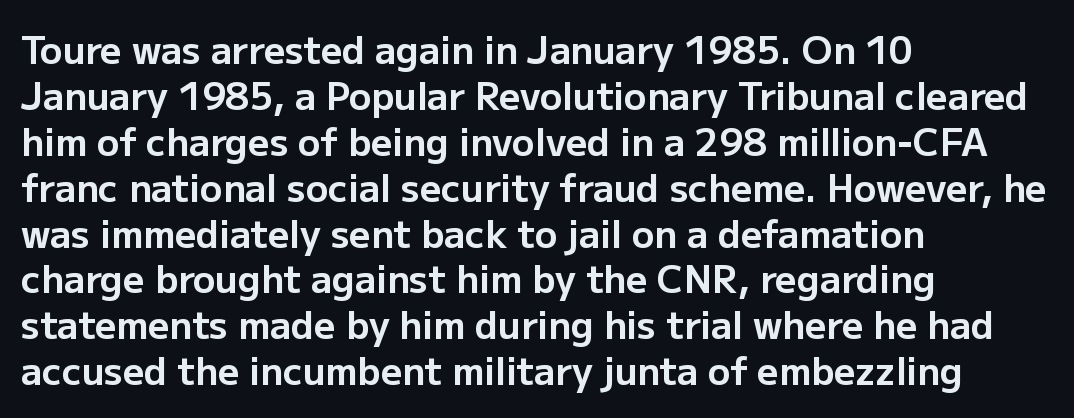
{"serif": "no", "italic": "no", "bold": "yes", "weight": "bold", "width": "normal", "stroke_contrast": "low", "x_height": "medium", "monospaced": "no", "underline": "no", "align": "left", "line_spacing_ratio": 1.24, "letter_spacing": "normal", "letter_spacing_em": 0.0, "glyph_px": 37}
